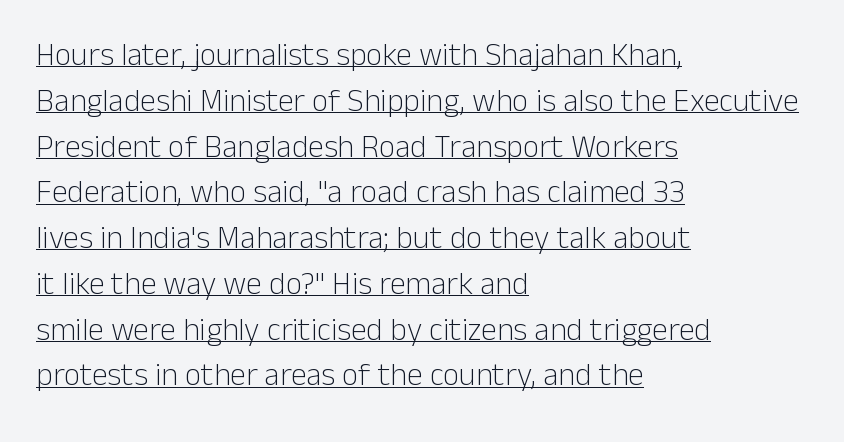
Q: Is the text bold? A: No.
Q: Is the text italic (slanted)? A: No, it is upright.
Q: Is the typeface a serif or a sans-serif typeface? A: Sans-serif.
Q: Is the text underlined? A: Yes.
Q: How is the paragraph aligned? A: Left-aligned.
Q: Is the spacing between letters normal or unusually wide? A: Normal.
Q: Is the spacing between lines tight, normal or loose? A: Normal.
Q: Width (condensed, normal, or wide)? A: Normal.
Q: Stroke contrast? A: Low.
Q: x-height? A: Medium.
Q: Monospaced? A: No.
